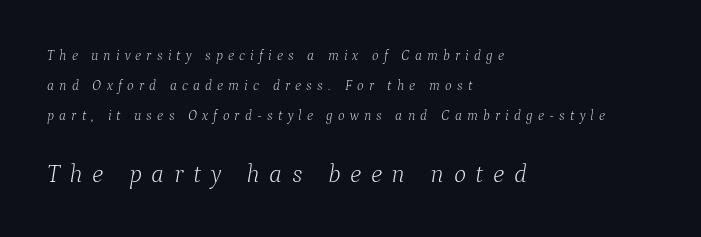
The image shows 26 px text type, italic (leaning right); set left-aligned, loose line spacing (2.16x), unusually wide letter spacing (+0.37 em), not underlined; the second (bottom) block is 1.86x larger.
